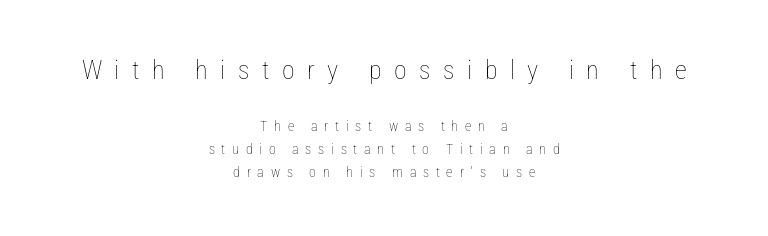
{"italic": "no", "bold": "no", "underline": "no", "align": "center", "line_spacing": "normal", "line_spacing_ratio": 1.66, "letter_spacing": "wide", "letter_spacing_em": 0.48, "larger_block": "first", "size_ratio": 1.86, "glyph_px": 26}
